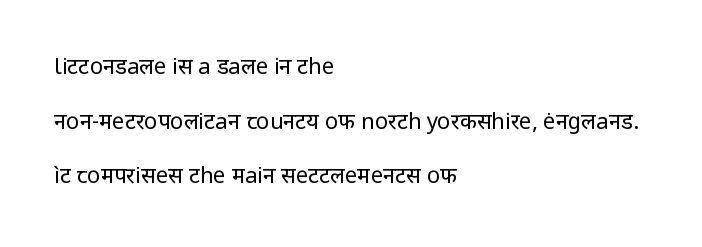
The image shows 22 px text type, upright; set left-aligned, loose line spacing (2.48x), normal letter spacing, not underlined.
